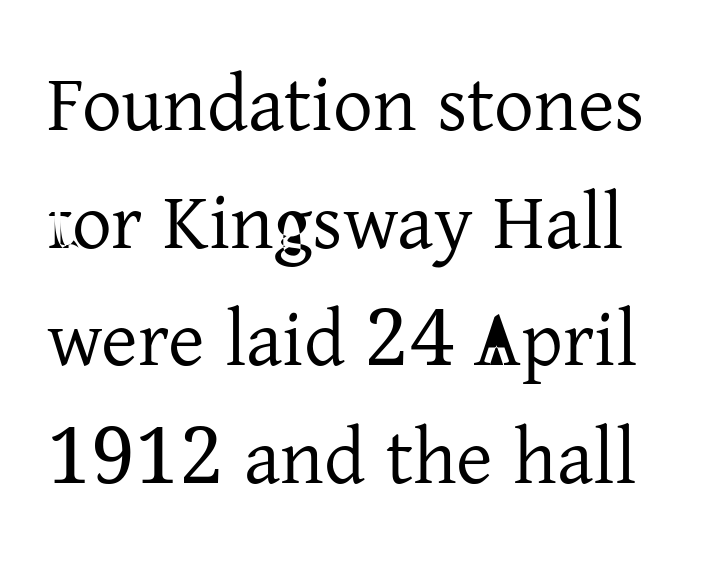
The image shows 79 px regular-weight serif type, upright; set normal line spacing (1.49x), normal letter spacing, not underlined; low stroke contrast and a medium x-height.
